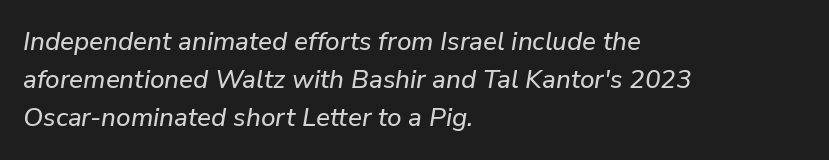
Characters follow at the spacing the type designer built in. Horizontally, the lines are justified to the leading edge only. Designer's note — italics engaged. Check under the words: just untouched page. Vertically, the passage feels balanced, rows spaced as you'd expect.
